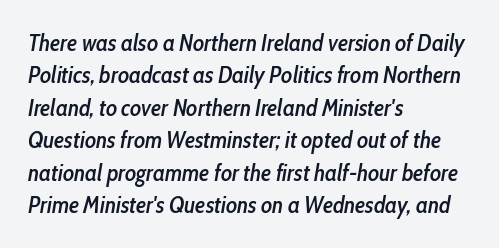
Rule under the text: the space is simply empty. What stands out about the letter spacing? Nothing — it is the standard amount. An italicized treatment has been applied to the whole sample. Evenly set lines give the paragraph a standard silhouette. Notice how the passage keeps a crisp vertical edge on the left only. Emphasis by weight is partial: semibold.
